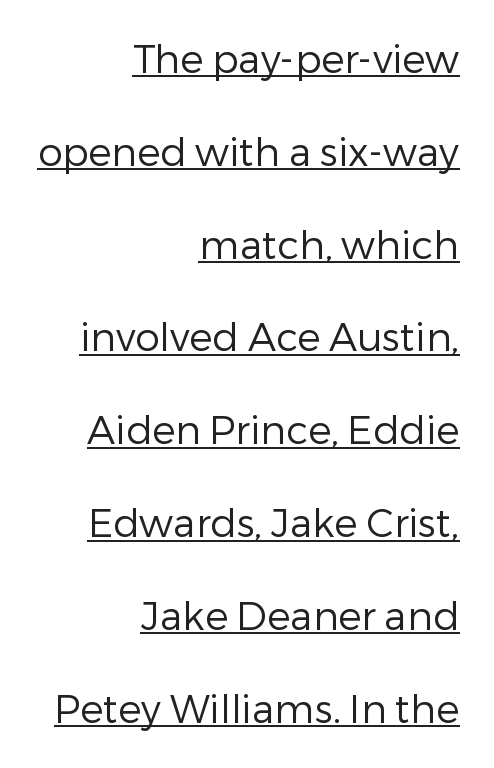
{"serif": "no", "italic": "no", "bold": "no", "weight": "regular", "width": "normal", "stroke_contrast": "low", "x_height": "medium", "monospaced": "no", "underline": "yes", "align": "right", "line_spacing": "loose", "line_spacing_ratio": 2.38, "letter_spacing": "normal", "letter_spacing_em": 0.0, "glyph_px": 39}
